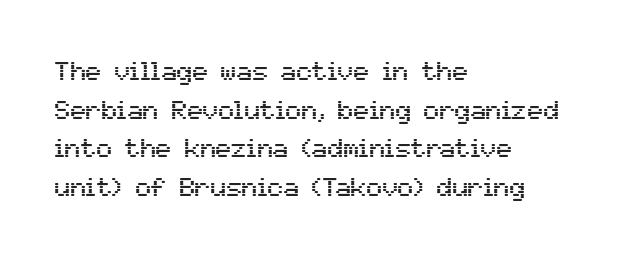
The image shows 26 px text type, upright; set left-aligned, normal line spacing (1.49x), normal letter spacing, not underlined.
